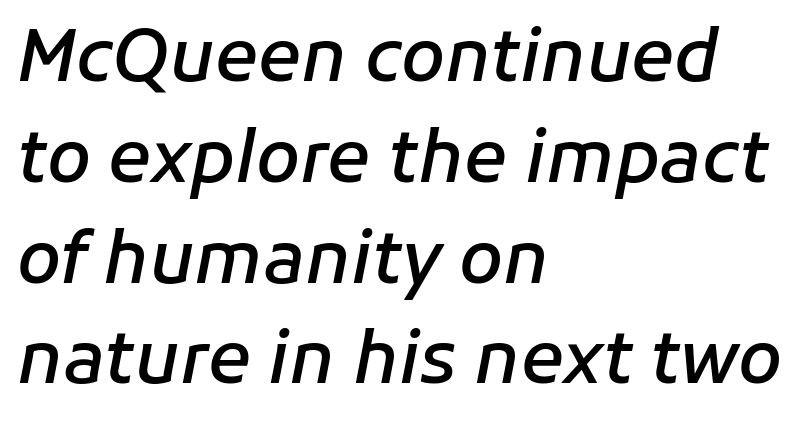
The image shows 71 px semibold type, italic (leaning right); set left-aligned, normal line spacing (1.42x), normal letter spacing, not underlined; low stroke contrast and a medium x-height.
